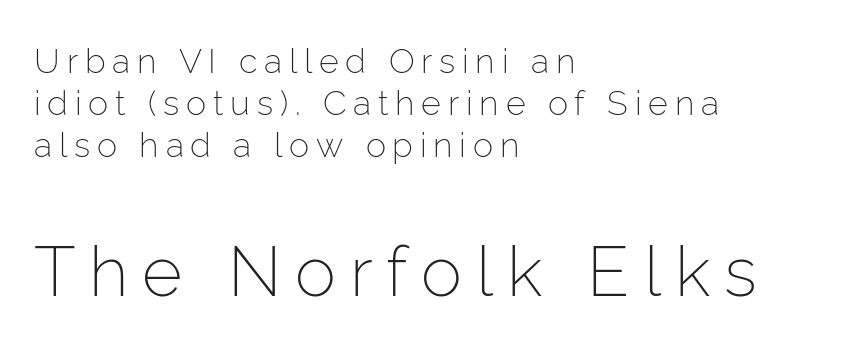
{"serif": "no", "italic": "no", "bold": "no", "weight": "light", "width": "normal", "stroke_contrast": "low", "x_height": "medium", "monospaced": "no", "underline": "no", "align": "left", "line_spacing_ratio": 1.24, "letter_spacing": "wide", "letter_spacing_em": 0.2, "larger_block": "second", "size_ratio": 2.03, "glyph_px": 69}
